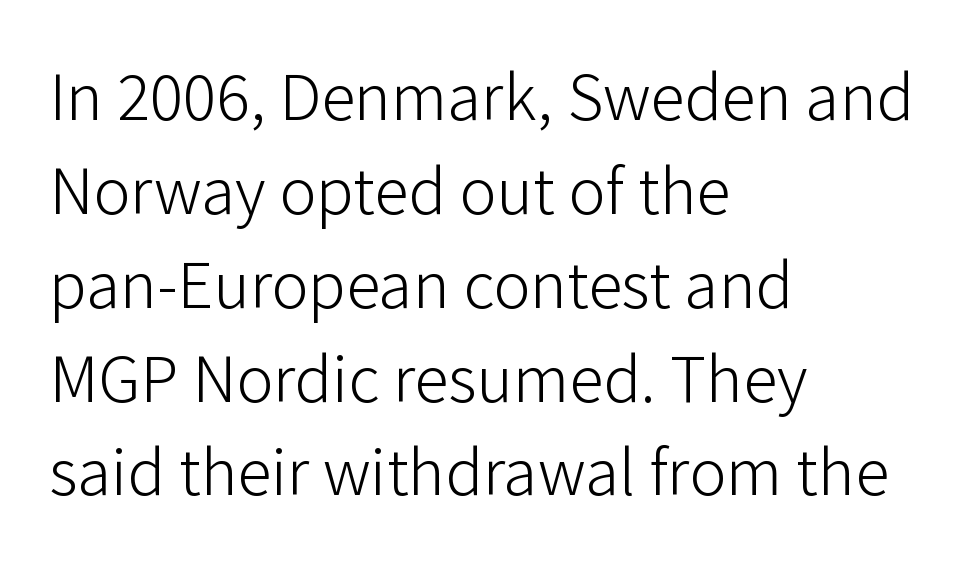
{"serif": "no", "italic": "no", "bold": "no", "weight": "light", "width": "normal", "stroke_contrast": "low", "x_height": "medium", "monospaced": "no", "underline": "no", "align": "left", "line_spacing": "normal", "line_spacing_ratio": 1.36, "letter_spacing": "normal", "letter_spacing_em": 0.0, "glyph_px": 69}
